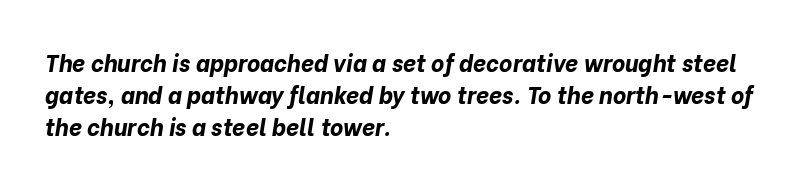
These lines keep a tight, regular rhythm from letter to letter. Descenders hang freely into open space. How would I describe the line gaps? Plain and ordinary. Is the block centered? No — it sits flush against the left margin. Every character sits at an angle, as italics do.
